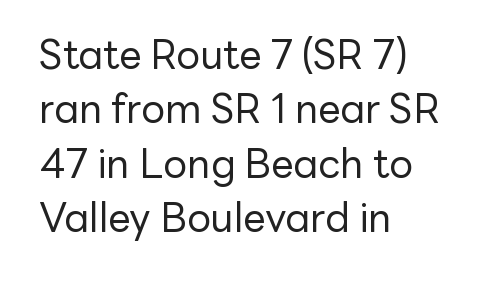
{"serif": "no", "italic": "no", "bold": "no", "weight": "regular", "width": "normal", "stroke_contrast": "low", "x_height": "medium", "monospaced": "no", "underline": "no", "align": "left", "line_spacing": "normal", "line_spacing_ratio": 1.36, "letter_spacing": "normal", "letter_spacing_em": 0.0, "glyph_px": 40}
